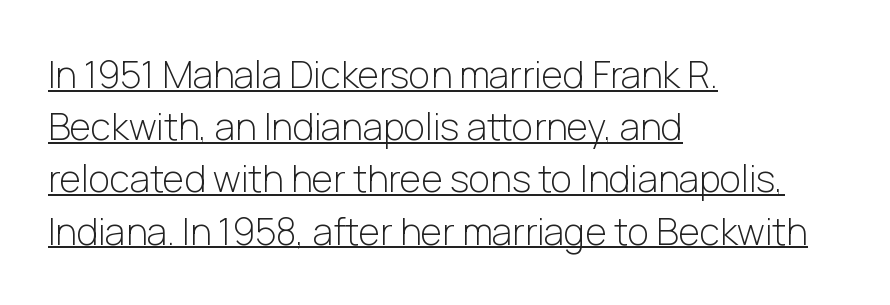
Do the letters lean? They stand straight. Spacing verdict: proportional, widths tailored to each character. Short note: letters normally spaced. Heft: none added — not bold. In CSS terms this would be text-align: left.
